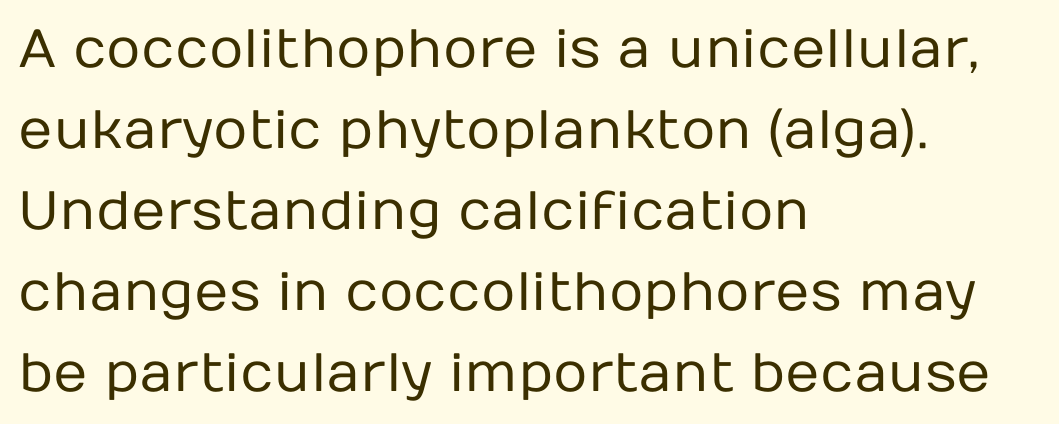
Q: Is the text bold? A: No.
Q: Is the text italic (slanted)? A: No, it is upright.
Q: Is the typeface a serif or a sans-serif typeface? A: Sans-serif.
Q: Is the text underlined? A: No.
Q: How is the paragraph aligned? A: Left-aligned.
Q: Is the spacing between letters normal or unusually wide? A: Normal.
Q: Is the spacing between lines tight, normal or loose? A: Normal.
Q: Width (condensed, normal, or wide)? A: Normal.
Q: Stroke contrast? A: Low.
Q: x-height? A: Medium.
Q: Monospaced? A: No.
